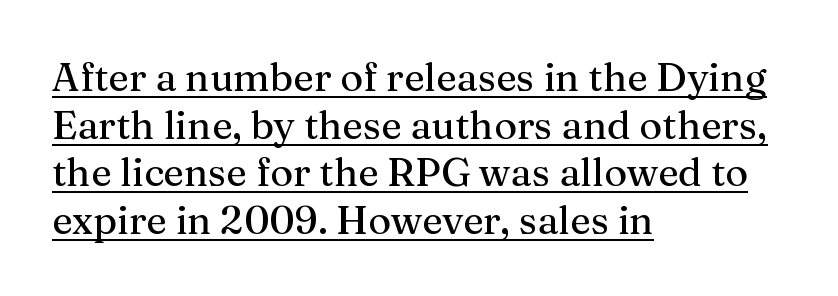
The image shows 39 px serif type, upright; set left-aligned, line spacing 1.22x, normal letter spacing, underlined; medium stroke contrast and a medium x-height.
